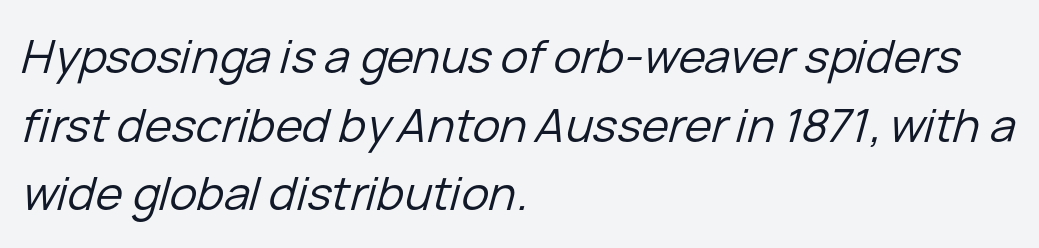
Q: Is the text bold? A: No.
Q: Is the text italic (slanted)? A: Yes, it leans right by about 15 degrees.
Q: Is the text underlined? A: No.
Q: How is the paragraph aligned? A: Left-aligned.
Q: Is the spacing between letters normal or unusually wide? A: Normal.
Q: Is the spacing between lines tight, normal or loose? A: Normal.
Q: Width (condensed, normal, or wide)? A: Normal.
Q: Stroke contrast? A: Low.
Q: x-height? A: Medium.
Q: Monospaced? A: No.
